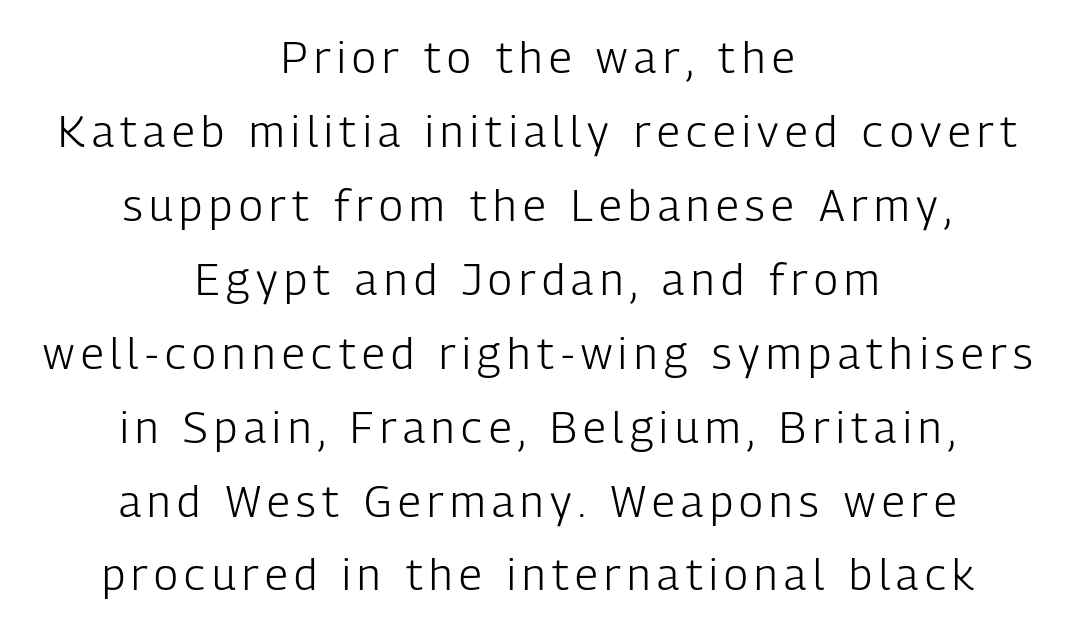
No chunkiness to these letters — they're not bold. Is this a fixed-width face? No — the glyphs have proportional, varying widths. Examine the stroke ends and you'll find no serifs. Compared with a flush-left layout, this one balances lines on the center instead. The string is rendered with underlining switched off.
